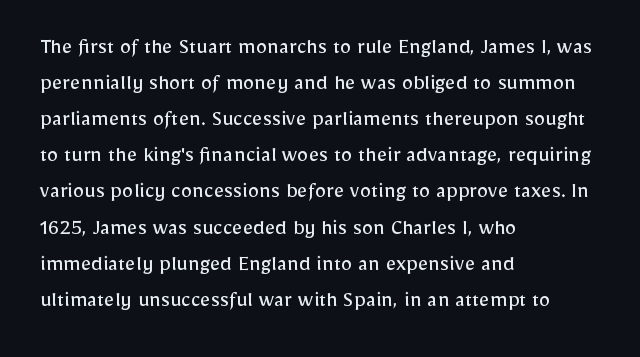
{"italic": "no", "bold": "no", "underline": "no", "align": "left", "line_spacing": "normal", "line_spacing_ratio": 1.57, "letter_spacing": "normal", "letter_spacing_em": 0.0, "glyph_px": 23}
